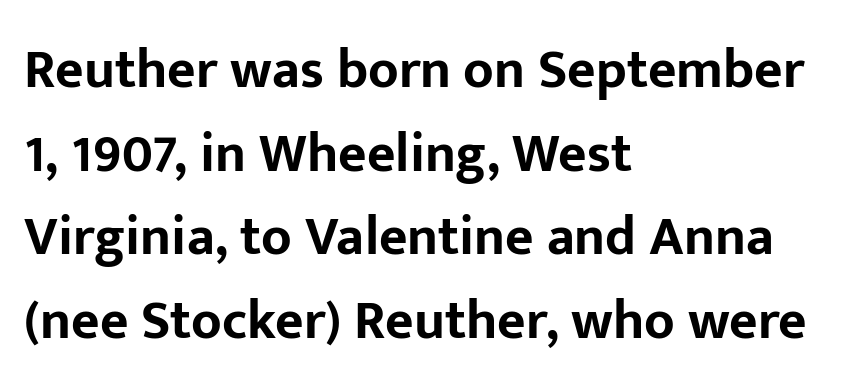
The image shows 55 px bold sans-serif type, upright; set left-aligned, normal line spacing (1.52x), normal letter spacing, not underlined; low stroke contrast and a medium x-height.
